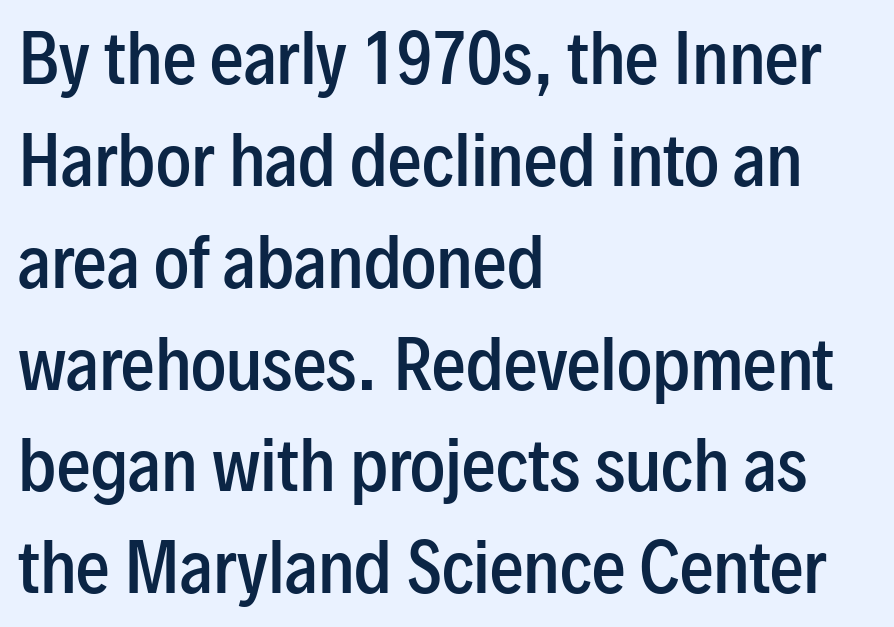
{"serif": "no", "italic": "no", "bold": "semi", "weight": "semibold", "width": "condensed", "stroke_contrast": "low", "x_height": "medium", "monospaced": "no", "underline": "no", "align": "left", "line_spacing": "normal", "line_spacing_ratio": 1.52, "letter_spacing": "normal", "letter_spacing_em": 0.0, "glyph_px": 67}
